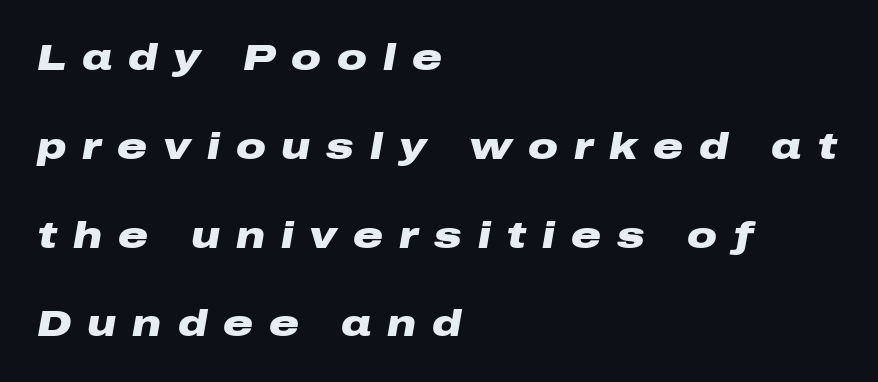
{"italic": "yes", "lean": "right", "slant_degrees": 10, "bold": "yes", "weight": "heavy", "width": "wide", "stroke_contrast": "low", "x_height": "medium", "monospaced": "no", "underline": "no", "align": "left", "line_spacing": "loose", "line_spacing_ratio": 2.4, "letter_spacing": "wide", "letter_spacing_em": 0.43, "glyph_px": 37}
